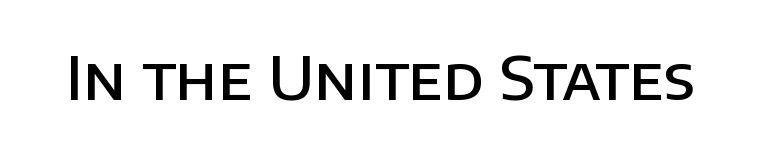
Compared with typical body copy, the letter spacing here is the same. The passage shown is not underscored anywhere. Every character sits straight up, as roman type does. Proportional: the letters do not fall into vertical columns. Bold? Not quite — semibold, heavier than regular but stopping short.
